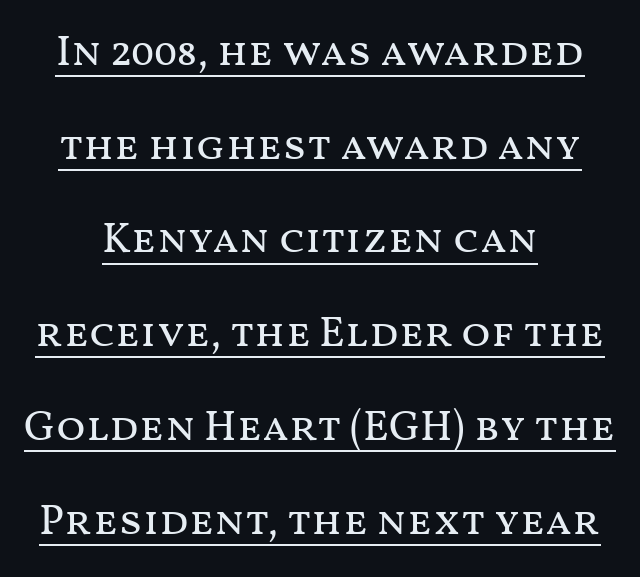
Q: Is the text bold? A: No.
Q: Is the text italic (slanted)? A: No, it is upright.
Q: Is the text underlined? A: Yes.
Q: How is the paragraph aligned? A: Centered.
Q: Is the spacing between letters normal or unusually wide? A: Normal.
Q: Is the spacing between lines tight, normal or loose? A: Loose.
Q: Width (condensed, normal, or wide)? A: Wide.
Q: Stroke contrast? A: Medium.
Q: x-height? A: Medium.
Q: Monospaced? A: No.
